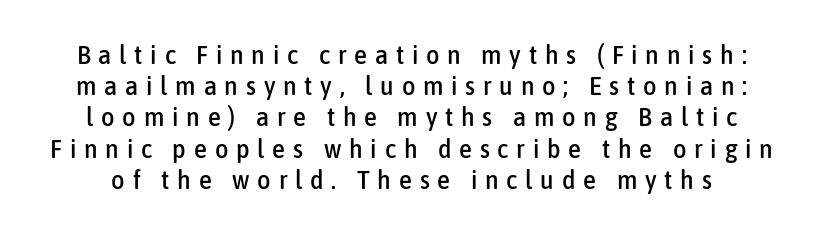
{"italic": "no", "underline": "no", "line_spacing_ratio": 1.2, "letter_spacing": "wide", "letter_spacing_em": 0.3, "glyph_px": 26}
